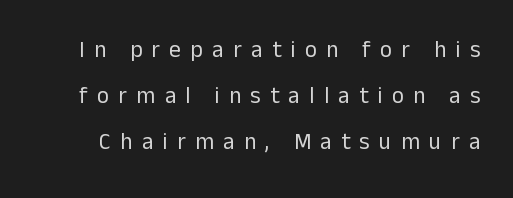
The image shows 23 px text type, upright; set loose line spacing (2.0x), unusually wide letter spacing (+0.41 em), not underlined.
